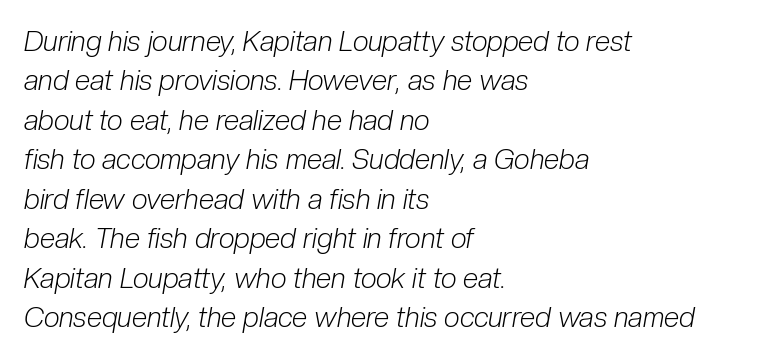
The image shows 28 px light, condensed type, italic (leaning right); set left-aligned, normal line spacing (1.41x), normal letter spacing, not underlined; low stroke contrast and a medium x-height.
